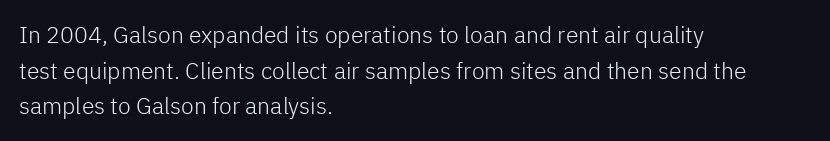
Baseline-to-baseline distance is the conventional proportion of letter height. The passage is arranged the way most books set body copy — flush left. The glyphs are unaccompanied by any horizontal stroke below them. The gaps between neighbouring characters are ordinary and unremarkable.
